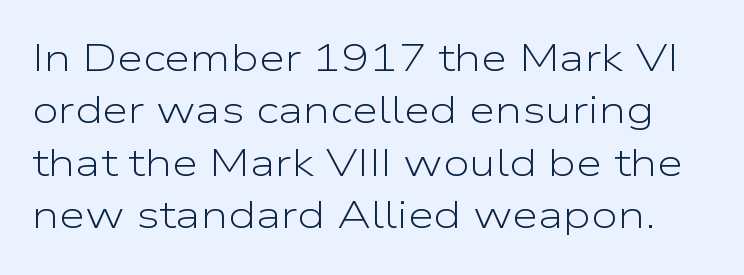
{"serif": "no", "italic": "no", "bold": "no", "weight": "light", "width": "wide", "stroke_contrast": "low", "x_height": "medium", "monospaced": "no", "underline": "no", "line_spacing": "normal", "line_spacing_ratio": 1.38, "letter_spacing": "normal", "letter_spacing_em": 0.0, "glyph_px": 38}
